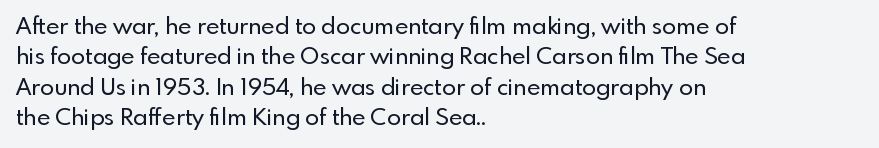
The face used here is rendered with its standard letterfit. These lines are set flush left with a ragged right edge. The glyphs are unaccompanied by any horizontal stroke below them. Normally led — the rows are evenly, conventionally spaced. Do the letters lean? They stand straight.
